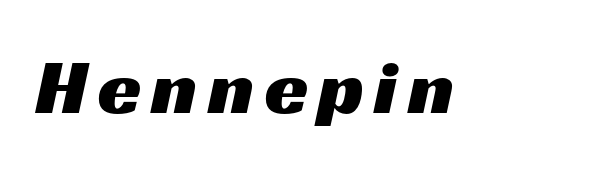
Nope, no serifs anywhere on these letters. Has an underline been added? It has not. Each letter keeps its own natural width here, so spacing adapts to shape.
